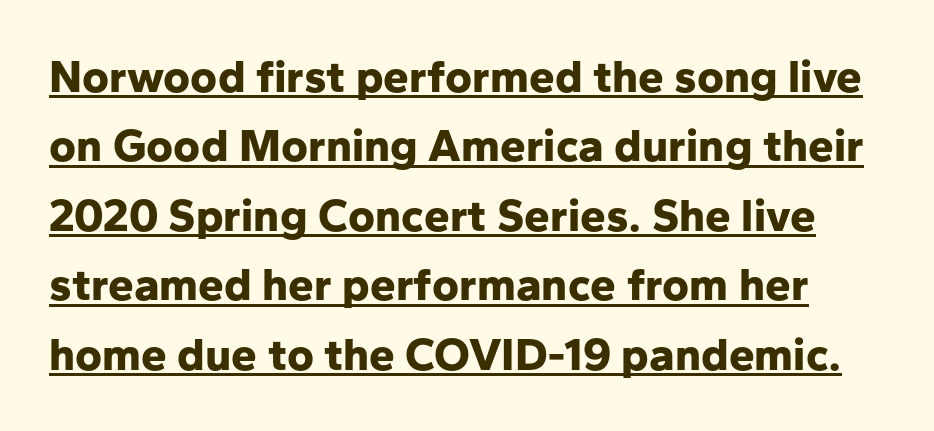
Q: Is the text bold? A: Yes.
Q: Is the text italic (slanted)? A: No, it is upright.
Q: Is the typeface a serif or a sans-serif typeface? A: Sans-serif.
Q: Is the text underlined? A: Yes.
Q: Is the spacing between letters normal or unusually wide? A: Normal.
Q: Is the spacing between lines tight, normal or loose? A: Normal.
Q: Width (condensed, normal, or wide)? A: Normal.
Q: Stroke contrast? A: Low.
Q: x-height? A: Medium.
Q: Monospaced? A: No.
